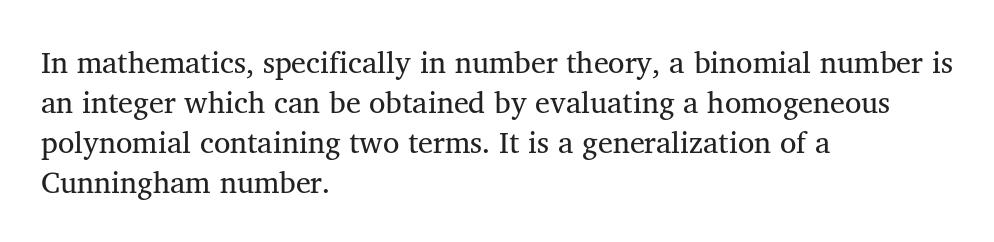
The image shows 30 px regular-weight serif type; set left-aligned, normal line spacing (1.33x), normal letter spacing, not underlined; medium stroke contrast and a medium x-height.
